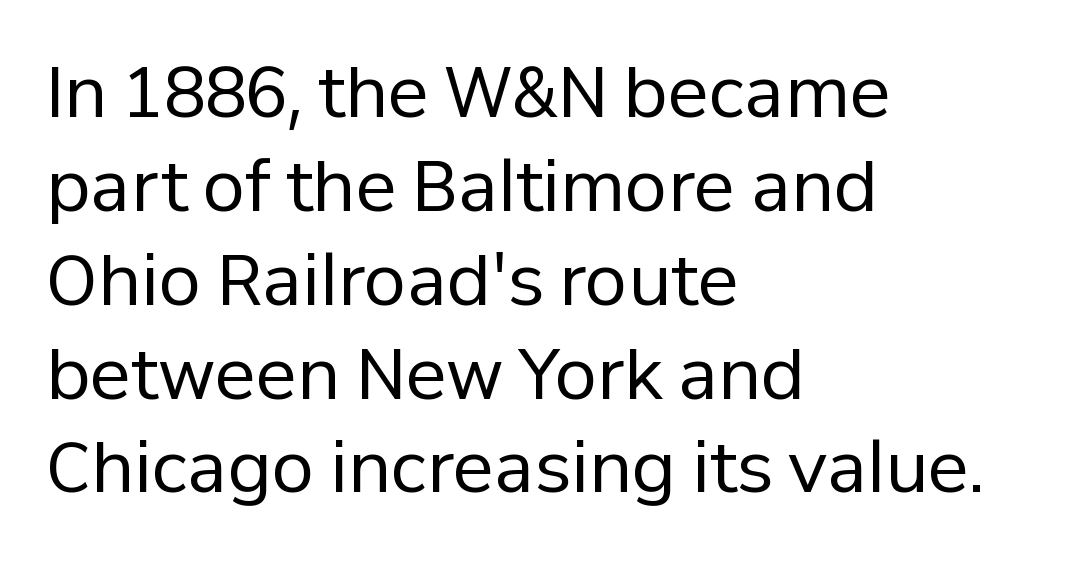
{"serif": "no", "italic": "no", "bold": "no", "weight": "regular", "width": "normal", "stroke_contrast": "low", "x_height": "medium", "monospaced": "no", "underline": "no", "align": "left", "line_spacing": "normal", "line_spacing_ratio": 1.36, "letter_spacing": "normal", "letter_spacing_em": 0.0, "glyph_px": 69}
